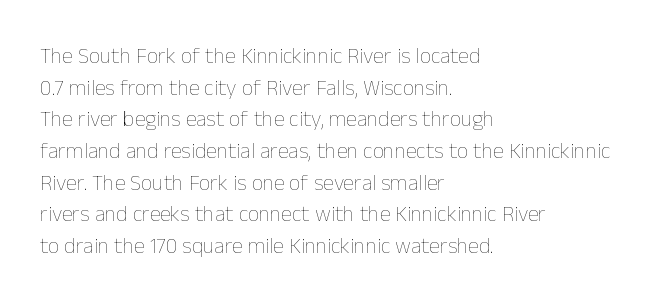
Q: Is the text bold? A: No.
Q: Is the text italic (slanted)? A: No, it is upright.
Q: Is the text underlined? A: No.
Q: How is the paragraph aligned? A: Left-aligned.
Q: Is the spacing between letters normal or unusually wide? A: Normal.
Q: Is the spacing between lines tight, normal or loose? A: Normal.
